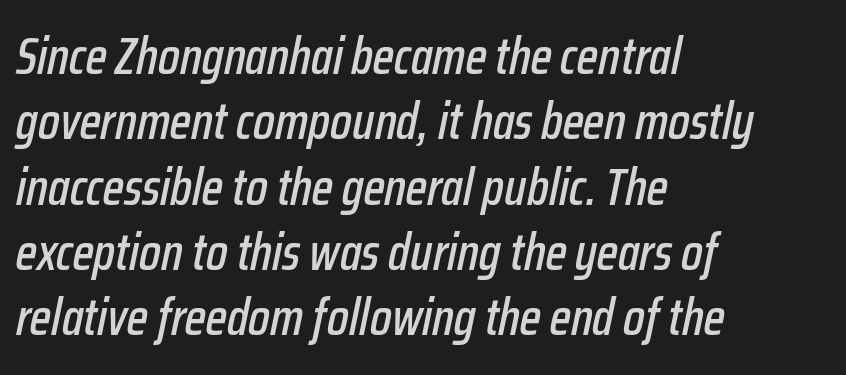
The leading is moderate, giving the passage an even texture. The passage is arranged the way most books set body copy — flush left. What stands out about the letter spacing? Nothing — it is the standard amount. If you drew a line through each stem, it would be angled. Check the space under the baseline: it is left empty. Note the varied advance widths — an 'i' is clearly narrower than an 'm'.
